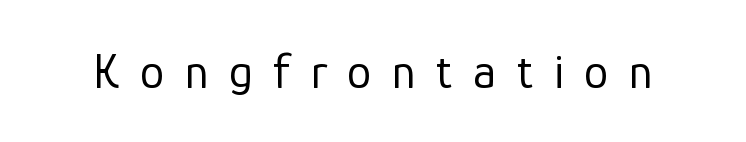
{"serif": "no", "italic": "no", "bold": "no", "weight": "regular", "width": "normal", "stroke_contrast": "low", "x_height": "medium", "monospaced": "no", "underline": "no", "letter_spacing": "wide", "letter_spacing_em": 0.42, "glyph_px": 49}
